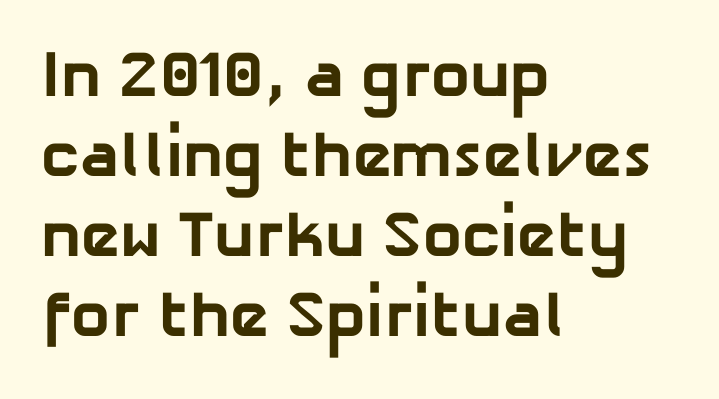
The foot of each line stays bare and open. Spacing verdict: proportional, widths tailored to each character. As a designer I'd log this as weight 700, bold. Compared with a centered layout, this one pins lines to the left instead.
